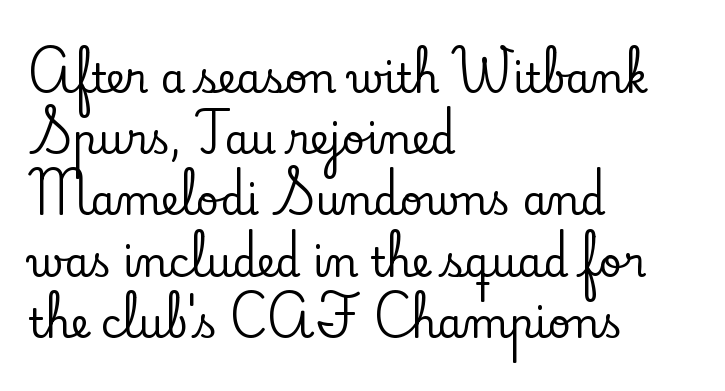
This rendering features lettering with no underline. This is the regular roman posture of the typeface. Each line starts at the same left margin while the right side varies. Letterform terminals end in serifs throughout the passage.
